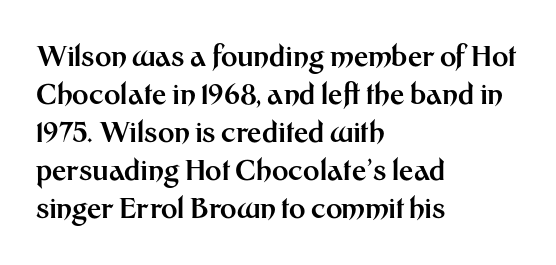
The image shows 28 px bold sans-serif type, upright; set left-aligned, normal line spacing (1.36x), normal letter spacing, not underlined; medium stroke contrast and a medium x-height.
